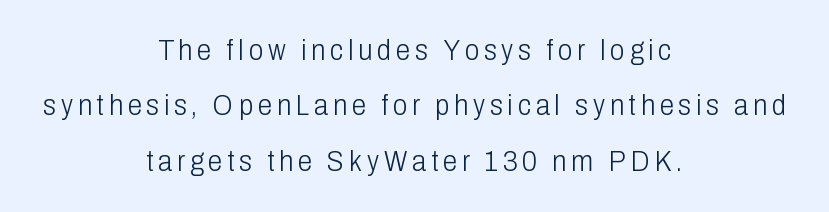
Q: Is the text bold? A: No.
Q: Is the text italic (slanted)? A: No, it is upright.
Q: Is the typeface a serif or a sans-serif typeface? A: Sans-serif.
Q: Is the text underlined? A: No.
Q: How is the paragraph aligned? A: Centered.
Q: Is the spacing between lines tight, normal or loose? A: Loose.
Q: Width (condensed, normal, or wide)? A: Condensed.
Q: Stroke contrast? A: Low.
Q: x-height? A: Medium.
Q: Monospaced? A: No.
